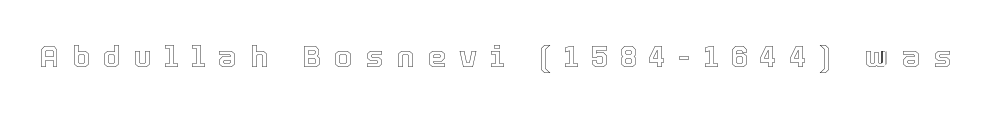
Q: Is the text italic (slanted)? A: No, it is upright.
Q: Is the text underlined? A: No.
Q: Is the spacing between letters normal or unusually wide? A: Unusually wide.
Q: Width (condensed, normal, or wide)? A: Normal.
Q: x-height? A: Medium.
Q: Monospaced? A: No.
